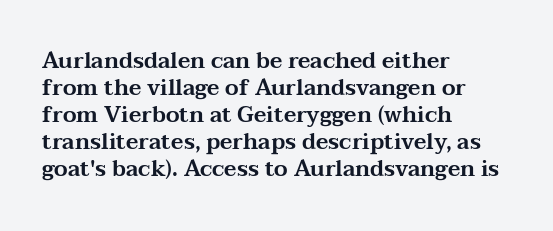
Q: Is the text italic (slanted)? A: No, it is upright.
Q: Is the text underlined? A: No.
Q: How is the paragraph aligned? A: Left-aligned.
Q: Is the spacing between letters normal or unusually wide? A: Normal.
